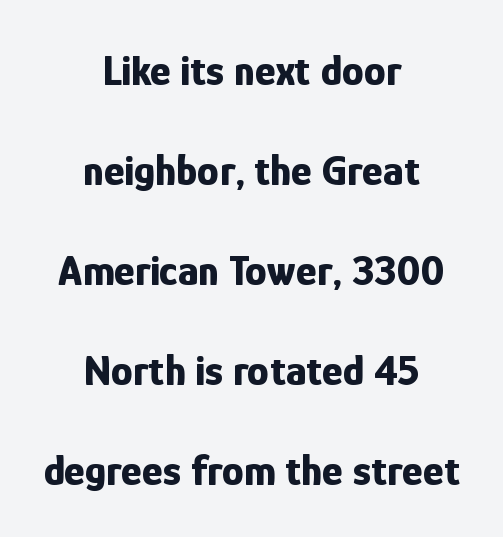
{"serif": "no", "italic": "no", "bold": "yes", "weight": "bold", "width": "condensed", "stroke_contrast": "low", "x_height": "medium", "monospaced": "no", "underline": "no", "align": "center", "line_spacing": "loose", "line_spacing_ratio": 2.27, "letter_spacing": "normal", "letter_spacing_em": 0.0, "glyph_px": 44}
